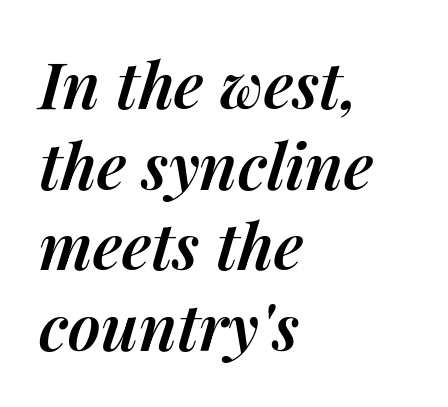
Which margin do the lines hug? The left one — the right edge is uneven. Here the glyphs are tracked normally, forming tight word shapes. You can tell it's italic because the verticals aren't actually vertical. This block has exactly the height ordinary leading produces. You could not count columns in this text — the font is proportionally spaced. Each row of text sits above clean, open space.
